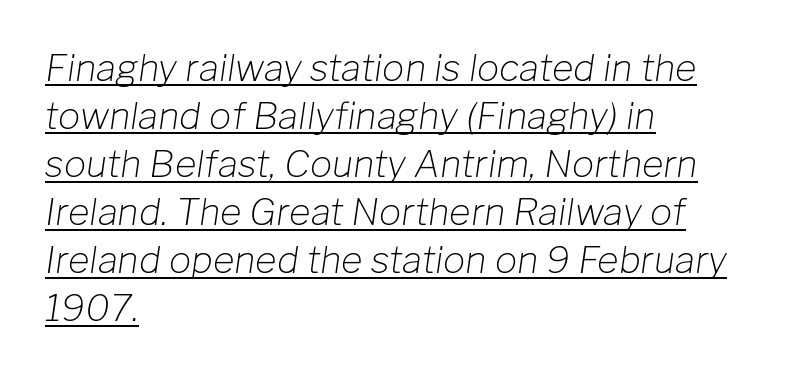
Q: Is the text bold? A: No.
Q: Is the text italic (slanted)? A: Yes, it leans right by about 8 degrees.
Q: Is the text underlined? A: Yes.
Q: How is the paragraph aligned? A: Left-aligned.
Q: Is the spacing between letters normal or unusually wide? A: Normal.
Q: Is the spacing between lines tight, normal or loose? A: Normal.
Q: Width (condensed, normal, or wide)? A: Normal.
Q: Stroke contrast? A: Low.
Q: x-height? A: Medium.
Q: Monospaced? A: No.
